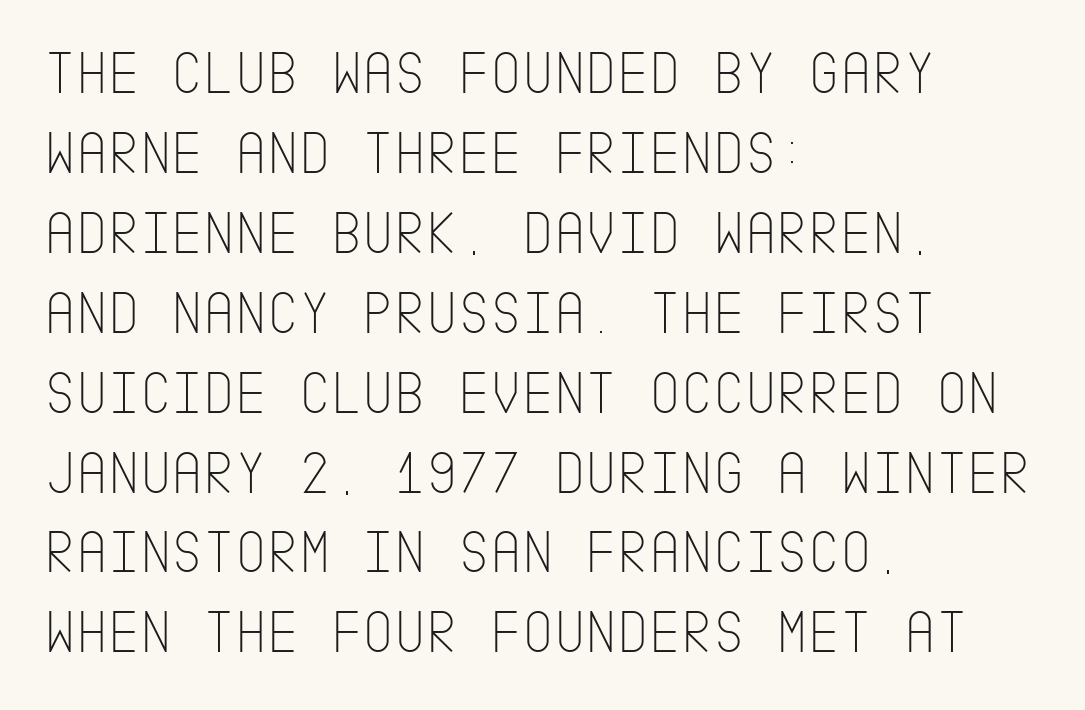
These lines were composed using upright roman letters. In terms of letterspacing, this is plain default setting. Is this a heavy cut? Hardly; it is regular or lighter. The rows are spaced the way most documents space them. Observe the absence of serifs on each vertical stroke in this sample.
